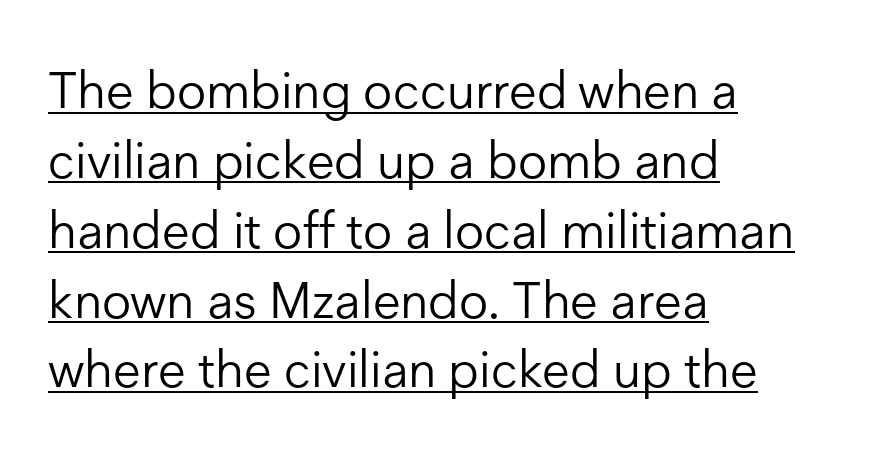
The image shows 51 px light sans-serif type, upright; set left-aligned, normal line spacing (1.37x), normal letter spacing, underlined; low stroke contrast and a medium x-height.
